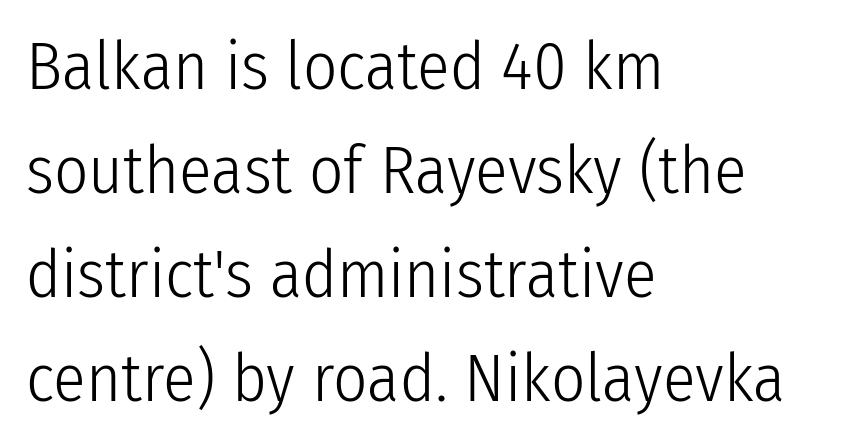
Horizontal alignment here is leftward, the default for most running prose. The passage shown is not underscored anywhere. Does the lettering tilt? It doesn't — this is upright. Proportional: the letters do not fall into vertical columns.
